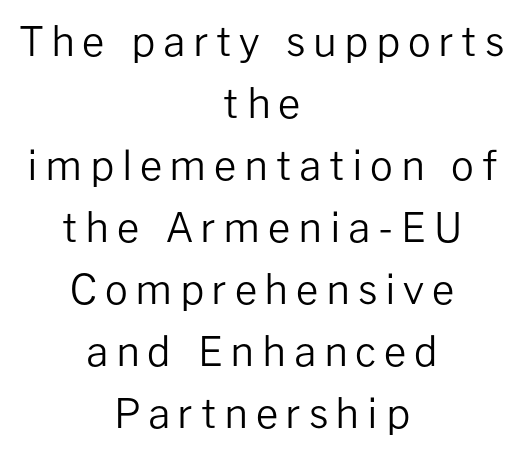
Q: Is the text bold? A: No.
Q: Is the text italic (slanted)? A: No, it is upright.
Q: Is the typeface a serif or a sans-serif typeface? A: Sans-serif.
Q: Is the text underlined? A: No.
Q: How is the paragraph aligned? A: Centered.
Q: Is the spacing between lines tight, normal or loose? A: Normal.
Q: Width (condensed, normal, or wide)? A: Normal.
Q: Stroke contrast? A: Low.
Q: x-height? A: Medium.
Q: Monospaced? A: No.
